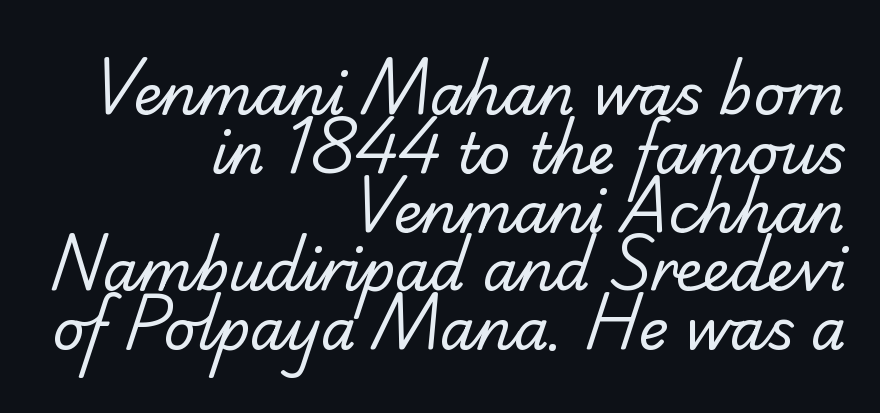
{"serif": "yes", "bold": "no", "weight": "regular", "width": "normal", "stroke_contrast": "low", "x_height": "small", "monospaced": "no", "underline": "no", "align": "right", "line_spacing": "tight", "line_spacing_ratio": 1.05, "letter_spacing": "normal", "letter_spacing_em": 0.0, "glyph_px": 56}
